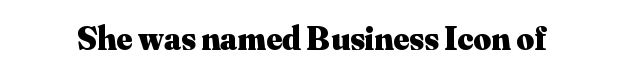
The characters display serif detailing at their extremities. Does the lettering tilt? It doesn't — this is upright. Weight: bold. Any mark beneath the type? The region is blank. Is this a fixed-width face? No — the glyphs have proportional, varying widths. Short note: letters normally spaced.
